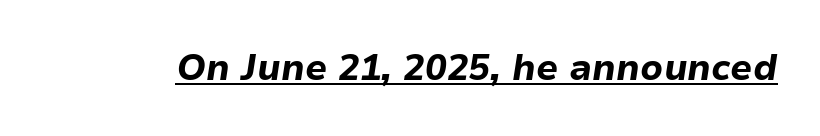
A typesetter would call this proportional, since set widths differ per character. No extra tracking has been applied to these lines. On the weight axis this lands at bold, roughly 700. These characters rest on top of a visible drawn line. The lettering tilts uniformly, giving the passage an italic look.
